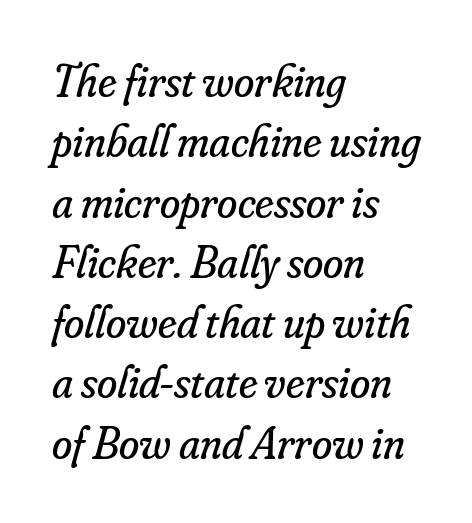
{"serif": "yes", "italic": "yes", "lean": "right", "slant_degrees": 16, "bold": "no", "weight": "regular", "width": "normal", "stroke_contrast": "low", "x_height": "small", "monospaced": "no", "underline": "no", "align": "left", "line_spacing": "normal", "line_spacing_ratio": 1.31, "letter_spacing": "normal", "letter_spacing_em": 0.0, "glyph_px": 46}
